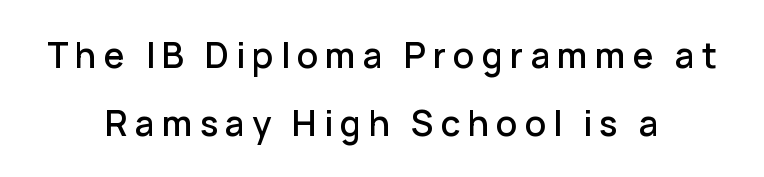
Q: Is the text italic (slanted)? A: No, it is upright.
Q: Is the typeface a serif or a sans-serif typeface? A: Sans-serif.
Q: Is the text underlined? A: No.
Q: How is the paragraph aligned? A: Centered.
Q: Is the spacing between letters normal or unusually wide? A: Unusually wide.
Q: Is the spacing between lines tight, normal or loose? A: Loose.
Q: Width (condensed, normal, or wide)? A: Normal.
Q: Stroke contrast? A: Low.
Q: x-height? A: Medium.
Q: Monospaced? A: No.
